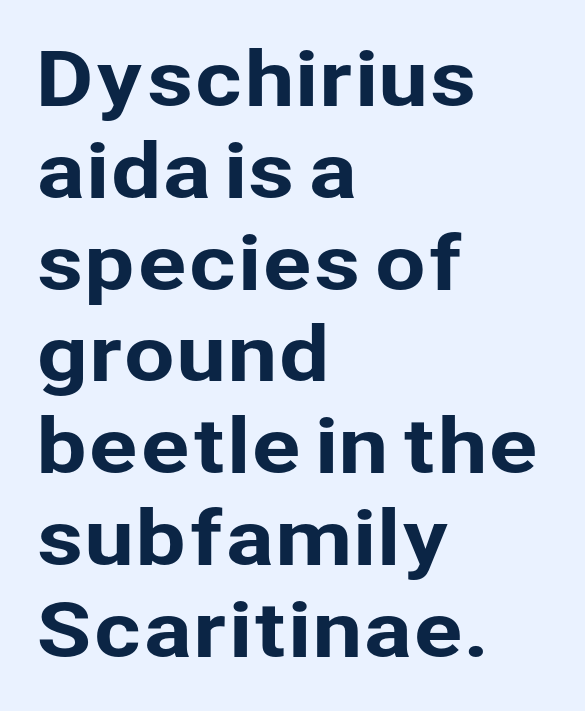
The paragraph shown leans on its left margin. These lines were composed using upright roman letters. What stands out about the letter spacing? Nothing — it is the standard amount. No feet cap the strokes, marking this as sans-serif type. Underline: absent.
